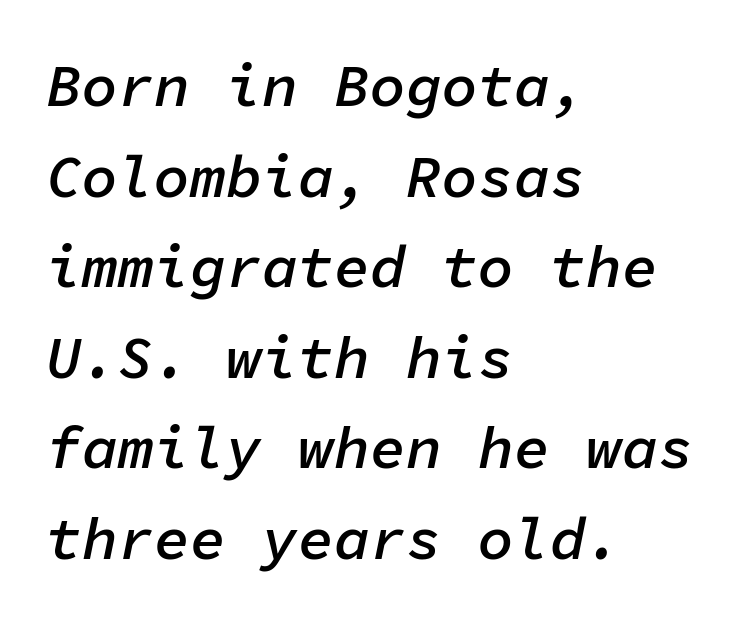
{"italic": "yes", "lean": "right", "slant_degrees": 11, "bold": "semi", "weight": "semibold", "width": "normal", "stroke_contrast": "low", "x_height": "medium", "monospaced": "yes", "underline": "no", "align": "left", "line_spacing": "normal", "line_spacing_ratio": 1.51, "letter_spacing": "normal", "letter_spacing_em": 0.0, "glyph_px": 60}
